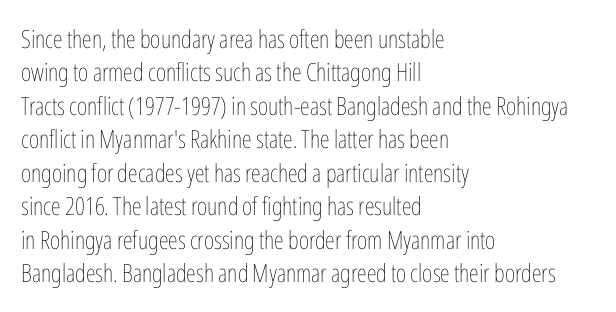
{"italic": "no", "bold": "no", "underline": "no", "align": "left", "line_spacing": "normal", "line_spacing_ratio": 1.34, "letter_spacing": "normal", "letter_spacing_em": 0.0, "glyph_px": 25}
